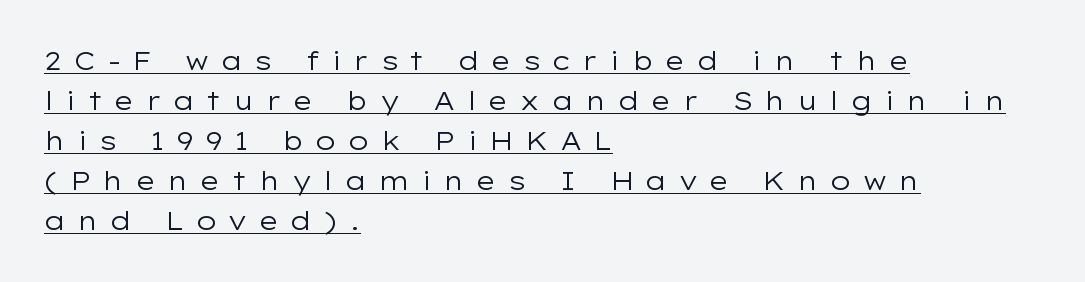
Q: Is the text bold? A: No.
Q: Is the text italic (slanted)? A: No, it is upright.
Q: Is the text underlined? A: Yes.
Q: How is the paragraph aligned? A: Left-aligned.
Q: Is the spacing between letters normal or unusually wide? A: Unusually wide.
Q: Is the spacing between lines tight, normal or loose? A: Normal.
